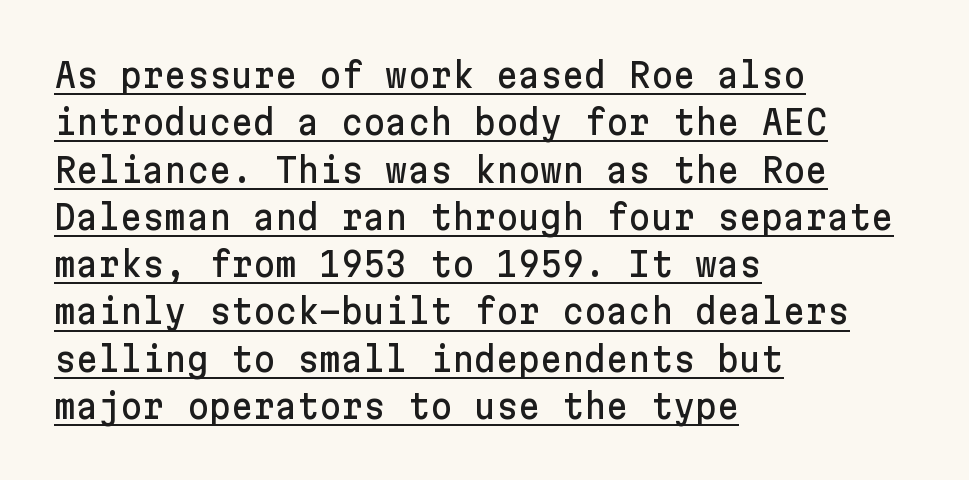
{"serif": "no", "italic": "no", "width": "normal", "stroke_contrast": "low", "x_height": "medium", "underline": "yes", "align": "left", "line_spacing": "normal", "line_spacing_ratio": 1.39, "letter_spacing": "normal", "letter_spacing_em": 0.0, "glyph_px": 34}
